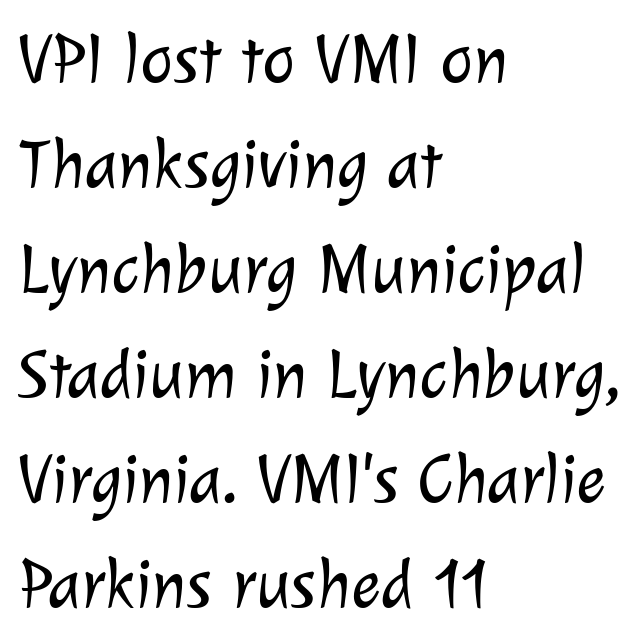
{"serif": "no", "bold": "no", "weight": "light", "width": "normal", "stroke_contrast": "low", "x_height": "medium", "monospaced": "no", "underline": "no", "align": "left", "line_spacing": "normal", "line_spacing_ratio": 1.5, "letter_spacing": "normal", "letter_spacing_em": 0.0, "glyph_px": 70}
